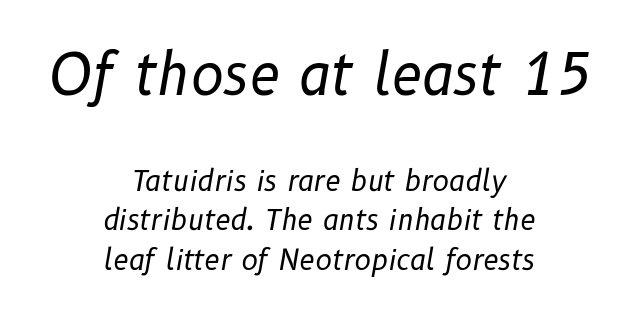
Q: Is the text bold? A: No.
Q: Is the text italic (slanted)? A: Yes, it leans right by about 10 degrees.
Q: Is the text underlined? A: No.
Q: How is the paragraph aligned? A: Centered.
Q: Is the spacing between letters normal or unusually wide? A: Normal.
Q: Is the spacing between lines tight, normal or loose? A: Normal.
Q: Which block of text is set in a larger size, the first (top) or the second (bottom)? A: The first (top) one.
Q: Width (condensed, normal, or wide)? A: Normal.
Q: Stroke contrast? A: Low.
Q: x-height? A: Medium.
Q: Monospaced? A: No.
